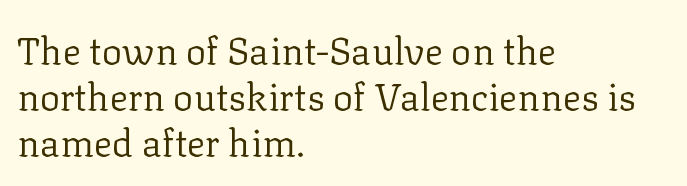
Font category for this specimen: serif. Short and long lines alike share a common starting point at left. A clean baseline with only descenders dipping below it. What stands out about the letter spacing? Nothing — it is the standard amount. The letters advance in unequal steps, a hallmark of proportional type.
